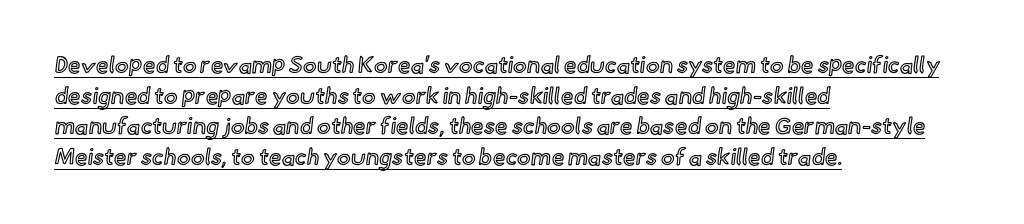
The image shows 23 px text type; set left-aligned, normal line spacing (1.33x), normal letter spacing, underlined.
